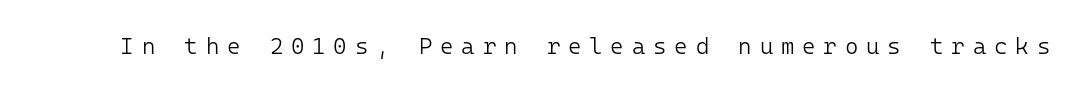
{"italic": "no", "bold": "no", "underline": "no", "letter_spacing": "wide", "letter_spacing_em": 0.34, "glyph_px": 23}
